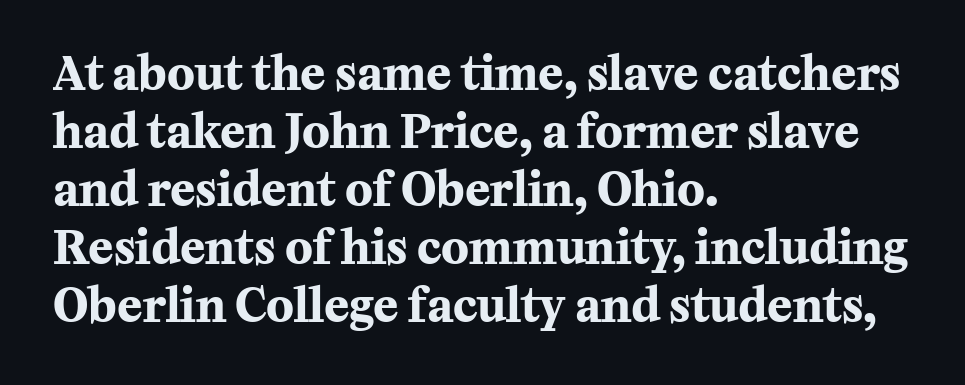
The image shows 46 px bold serif type, upright; set left-aligned, normal line spacing (1.26x), normal letter spacing, not underlined; medium stroke contrast and a medium x-height.
